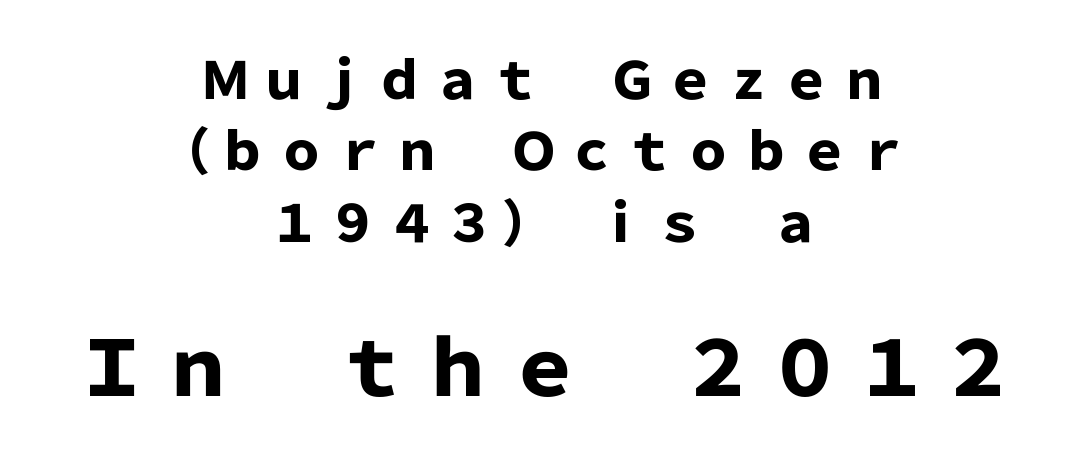
Italic: no, the glyphs are upright roman. Typesetter's note: full bold, strokes at maximum text heaviness. Unmarked baselines from the first word to the last. Notice how the passage keeps no hard edge, just a central spine. These lines sit exactly where default settings would place them. Block two is the big one; block one sits smaller above it.
